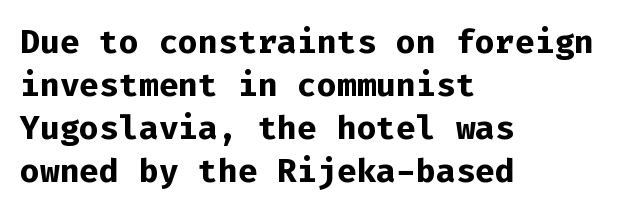
{"serif": "no", "italic": "no", "bold": "yes", "weight": "bold", "width": "normal", "stroke_contrast": "low", "x_height": "medium", "monospaced": "yes", "underline": "no", "align": "left", "line_spacing": "normal", "line_spacing_ratio": 1.3, "letter_spacing": "normal", "letter_spacing_em": 0.0, "glyph_px": 33}
